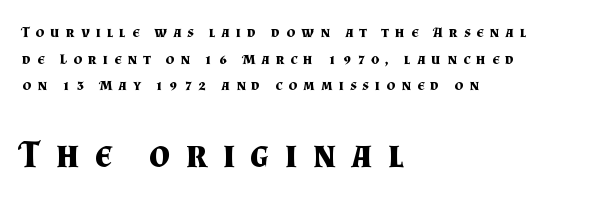
The image shows 37 px bold serif type, upright; set left-aligned, line spacing 1.77x, unusually wide letter spacing (+0.41 em), not underlined; the second (bottom) block is 2.47x larger; medium stroke contrast and a small x-height.
